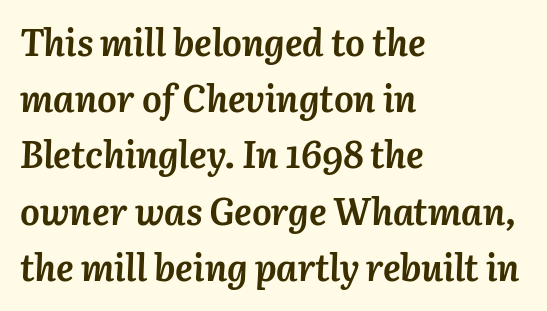
{"italic": "yes", "lean": "right", "slant_degrees": 3, "bold": "yes", "weight": "semibold", "width": "normal", "stroke_contrast": "medium", "x_height": "medium", "monospaced": "no", "underline": "no", "align": "left", "line_spacing": "normal", "line_spacing_ratio": 1.52, "letter_spacing": "normal", "letter_spacing_em": 0.0, "glyph_px": 37}
